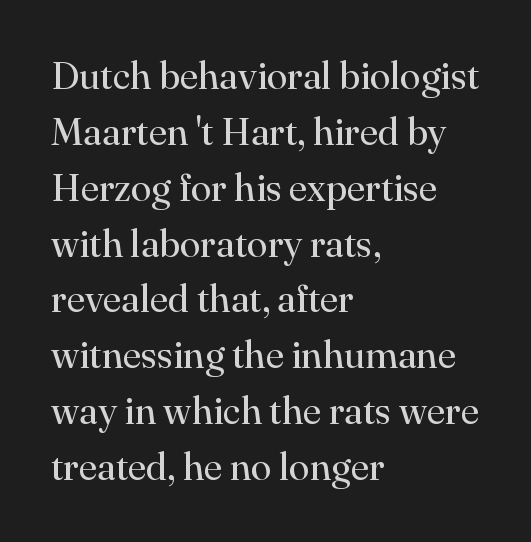
Normally led — the rows are evenly, conventionally spaced. Left-aligned paragraph, ragged on the right. The letterforms sit shoulder to shoulder at normal distance. I'd call this a serif setting — the letters wear small feet. This sample uses an upright cut, with every glyph sitting square on the baseline. Decoration check: the copy has no underline.
